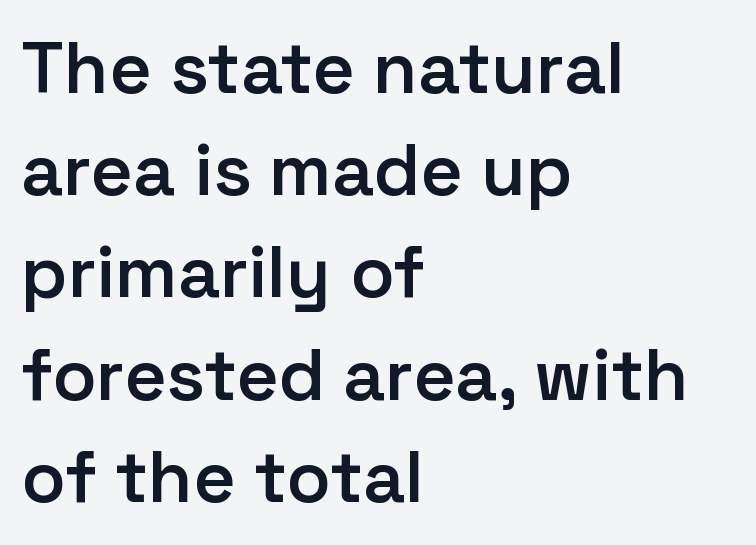
Q: Is the text bold? A: Semi-bold.
Q: Is the text italic (slanted)? A: No, it is upright.
Q: Is the typeface a serif or a sans-serif typeface? A: Sans-serif.
Q: Is the text underlined? A: No.
Q: How is the paragraph aligned? A: Left-aligned.
Q: Is the spacing between letters normal or unusually wide? A: Normal.
Q: Is the spacing between lines tight, normal or loose? A: Normal.
Q: Width (condensed, normal, or wide)? A: Normal.
Q: Stroke contrast? A: Low.
Q: x-height? A: Medium.
Q: Monospaced? A: No.
